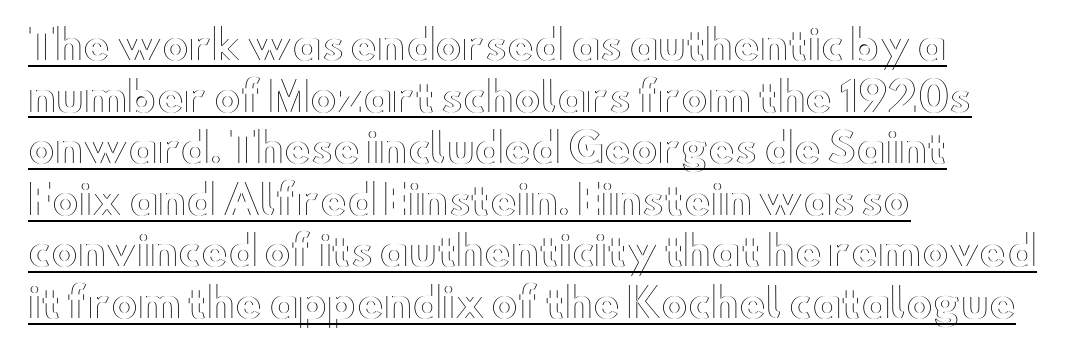
{"italic": "no", "width": "wide", "x_height": "small", "monospaced": "no", "underline": "yes", "align": "left", "line_spacing": "normal", "line_spacing_ratio": 1.29, "letter_spacing": "normal", "letter_spacing_em": 0.0, "glyph_px": 40}
